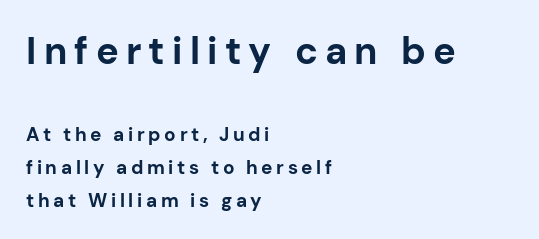
The image shows 38 px bold sans-serif type, upright; set left-aligned, line spacing 1.73x, not underlined; the first (top) block is 2.0x larger; low stroke contrast and a medium x-height.
